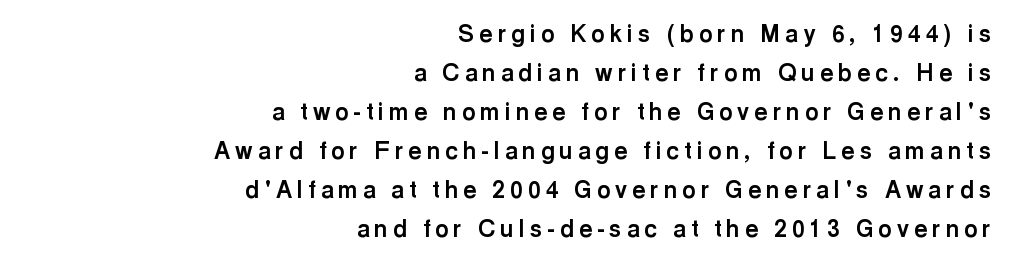
The image shows 23 px bold type, upright; set right-aligned, normal line spacing (1.7x), unusually wide letter spacing (+0.22 em), not underlined.
